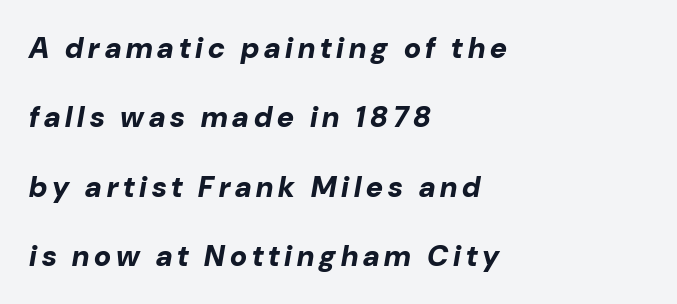
Slant detected: the letters are inclined. Successive baselines arrive slowly, with a big drop between each. In CSS terms this would be text-align: left. Plain, unruled lines of type.
